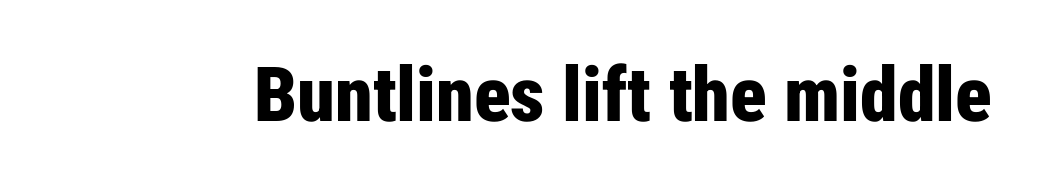
You can tell from the bare stems that sans-serif type was used. If you drew a line through each stem, it would be perfectly vertical. What stands out about the letter spacing? Nothing — it is the standard amount. Thick stems and heavy bowls — unmistakably bold.
